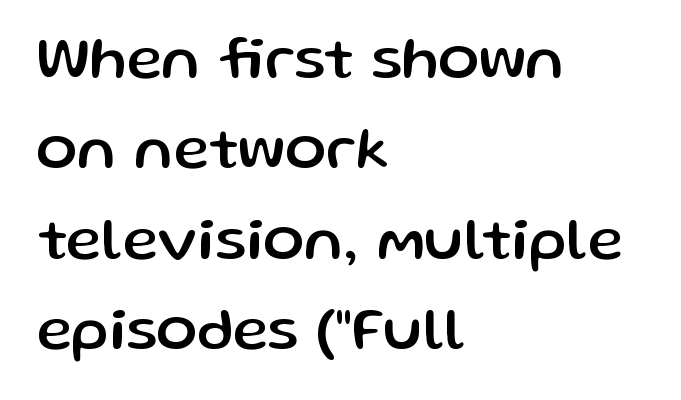
The image shows 61 px sans-serif type, upright; set left-aligned, normal line spacing (1.48x), normal letter spacing, not underlined; low stroke contrast and a medium x-height.
